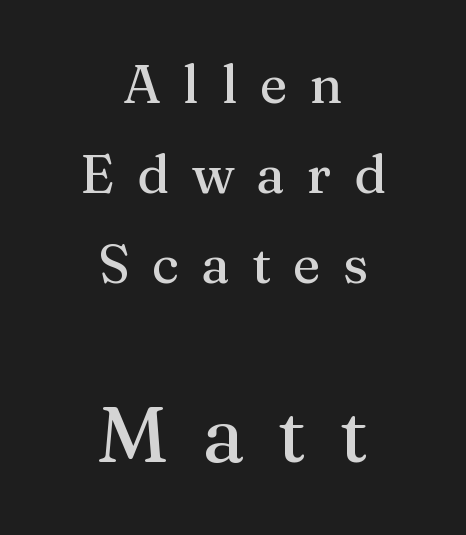
{"serif": "yes", "italic": "no", "width": "normal", "stroke_contrast": "medium", "x_height": "medium", "monospaced": "no", "underline": "no", "align": "center", "line_spacing": "normal", "line_spacing_ratio": 1.7, "letter_spacing": "wide", "letter_spacing_em": 0.42, "larger_block": "second", "size_ratio": 1.49, "glyph_px": 79}
